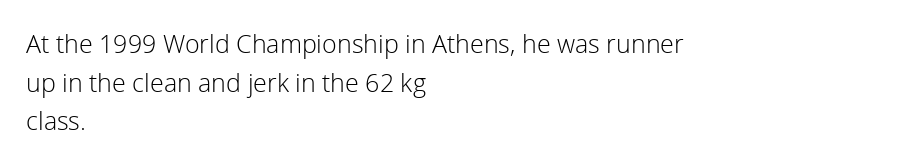
Q: Is the text bold? A: No.
Q: Is the text italic (slanted)? A: No, it is upright.
Q: Is the text underlined? A: No.
Q: How is the paragraph aligned? A: Left-aligned.
Q: Is the spacing between letters normal or unusually wide? A: Normal.
Q: Is the spacing between lines tight, normal or loose? A: Normal.
